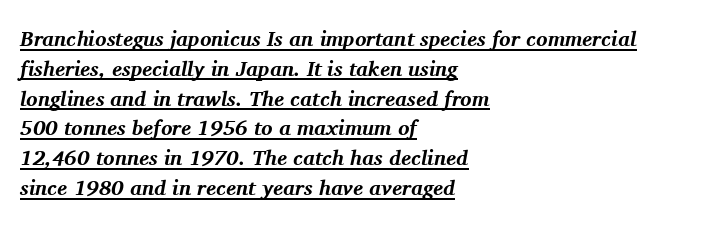
{"italic": "yes", "lean": "right", "slant_degrees": 11, "bold": "yes", "underline": "yes", "align": "left", "line_spacing": "normal", "line_spacing_ratio": 1.42, "letter_spacing": "normal", "letter_spacing_em": 0.0, "glyph_px": 21}
